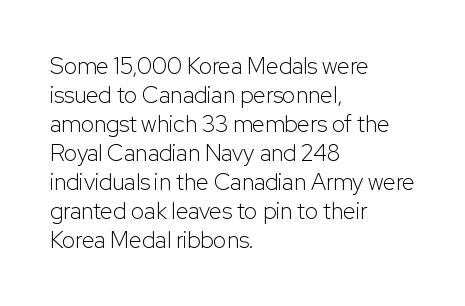
{"italic": "no", "bold": "no", "underline": "no", "align": "left", "line_spacing": "normal", "line_spacing_ratio": 1.26, "letter_spacing": "normal", "letter_spacing_em": 0.0, "glyph_px": 23}
